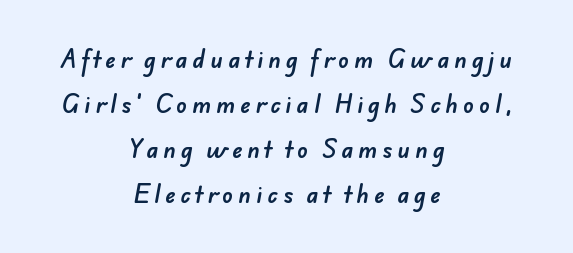
The space directly below the letters is spotless. The designer dialed line spacing up above the default. Neither beginnings nor endings align; midpoints do. Characters follow at a spacing far wider than the type designer built in.
